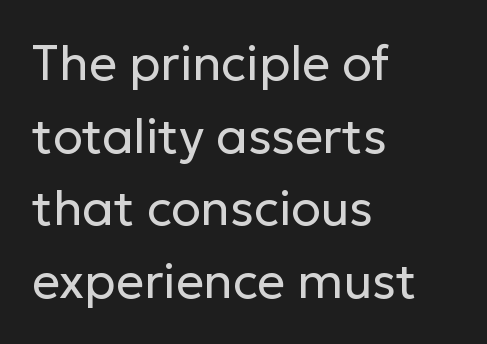
Q: Is the text bold? A: No.
Q: Is the text italic (slanted)? A: No, it is upright.
Q: Is the typeface a serif or a sans-serif typeface? A: Sans-serif.
Q: Is the text underlined? A: No.
Q: How is the paragraph aligned? A: Left-aligned.
Q: Is the spacing between letters normal or unusually wide? A: Normal.
Q: Is the spacing between lines tight, normal or loose? A: Normal.
Q: Width (condensed, normal, or wide)? A: Normal.
Q: Stroke contrast? A: Low.
Q: x-height? A: Medium.
Q: Monospaced? A: No.
